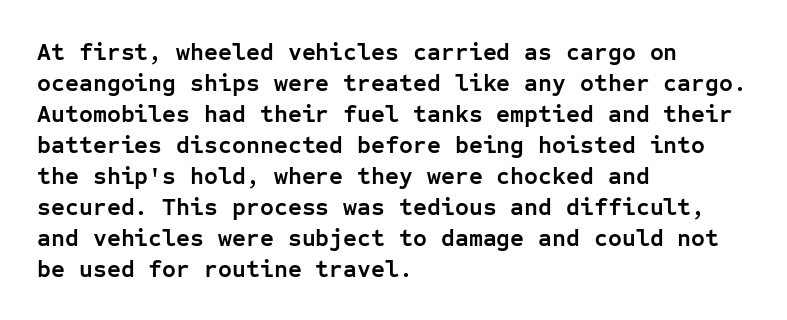
Q: Is the text bold? A: Yes.
Q: Is the text italic (slanted)? A: No, it is upright.
Q: Is the text underlined? A: No.
Q: How is the paragraph aligned? A: Left-aligned.
Q: Is the spacing between letters normal or unusually wide? A: Normal.
Q: Is the spacing between lines tight, normal or loose? A: Normal.
